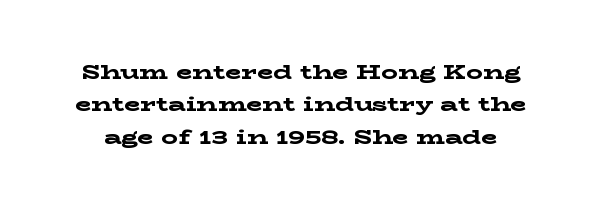
The image shows 21 px bold type, upright; set normal line spacing (1.54x), normal letter spacing, not underlined.
